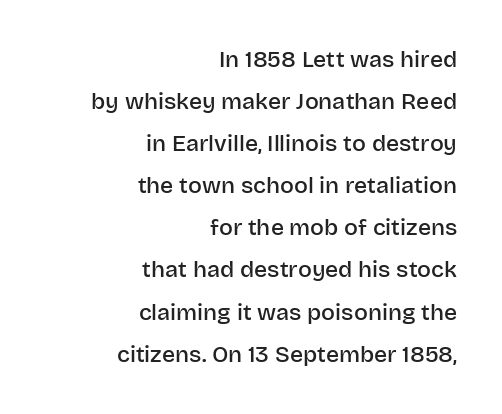
{"italic": "no", "bold": "semi", "underline": "no", "align": "right", "line_spacing_ratio": 1.83, "letter_spacing": "normal", "letter_spacing_em": 0.0, "glyph_px": 23}
